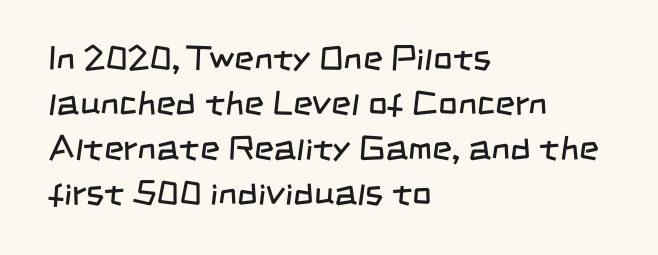
The image shows 34 px regular-weight, condensed sans-serif type; set left-aligned, normal line spacing (1.32x), normal letter spacing, not underlined; low stroke contrast and a large x-height.
